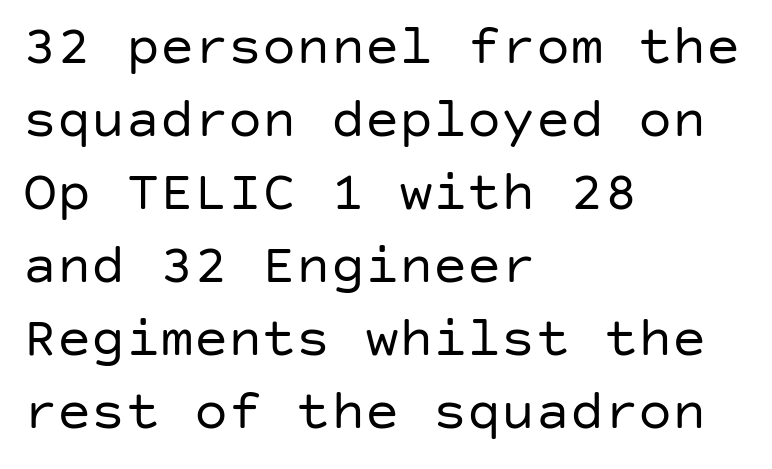
Q: Is the text bold? A: No.
Q: Is the text italic (slanted)? A: No, it is upright.
Q: Is the typeface a serif or a sans-serif typeface? A: Sans-serif.
Q: Is the text underlined? A: No.
Q: How is the paragraph aligned? A: Left-aligned.
Q: Is the spacing between letters normal or unusually wide? A: Normal.
Q: Is the spacing between lines tight, normal or loose? A: Normal.
Q: Width (condensed, normal, or wide)? A: Normal.
Q: Stroke contrast? A: Low.
Q: x-height? A: Large.
